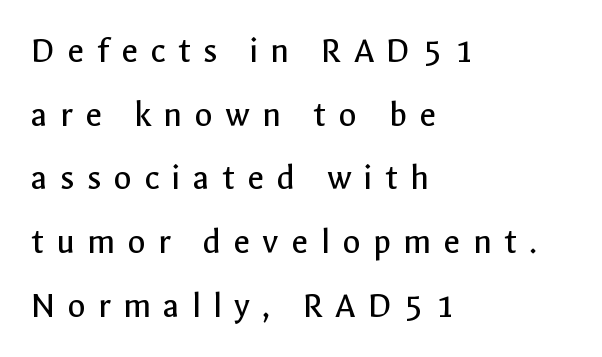
Q: Is the text bold? A: No.
Q: Is the text italic (slanted)? A: No, it is upright.
Q: Is the typeface a serif or a sans-serif typeface? A: Sans-serif.
Q: Is the text underlined? A: No.
Q: How is the paragraph aligned? A: Left-aligned.
Q: Is the spacing between letters normal or unusually wide? A: Unusually wide.
Q: Width (condensed, normal, or wide)? A: Normal.
Q: x-height? A: Medium.
Q: Monospaced? A: No.
